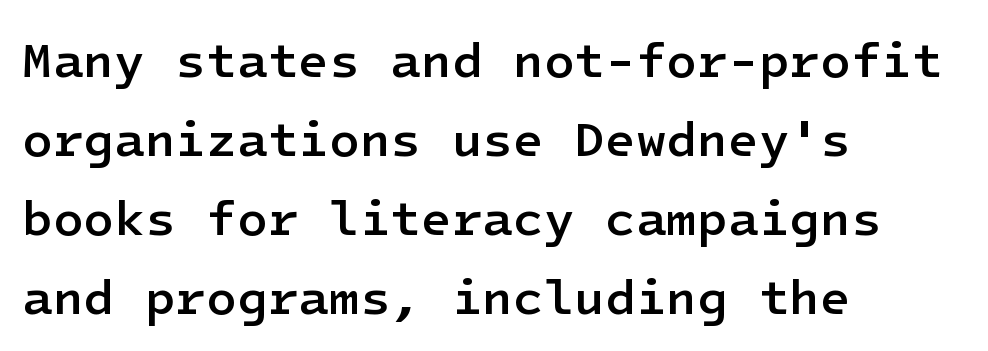
Is the letter spacing exaggerated? No — it looks like the ordinary default. Observe the absence of serifs on each vertical stroke in this sample. Weight: semibold (demi). One glance says typical: line gaps are just what's usual. The foot of each line stays bare and open. Posture: straight, roman, zero tilt.
